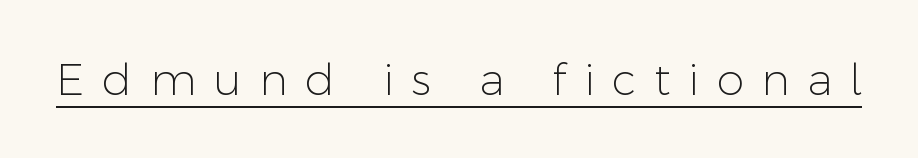
Q: Is the text bold? A: No.
Q: Is the text italic (slanted)? A: No, it is upright.
Q: Is the typeface a serif or a sans-serif typeface? A: Sans-serif.
Q: Is the text underlined? A: Yes.
Q: Is the spacing between letters normal or unusually wide? A: Unusually wide.
Q: Width (condensed, normal, or wide)? A: Normal.
Q: Stroke contrast? A: Low.
Q: x-height? A: Medium.
Q: Monospaced? A: No.
